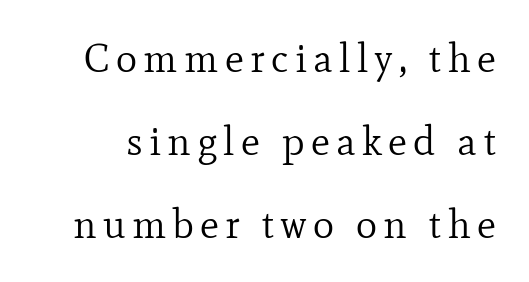
The face used here is proportionally spaced, like ordinary book or web type. Beneath every word, the page is bare. Rendered with straight, roman letterforms. Leading is clearly above the norm, producing a sparse column.
